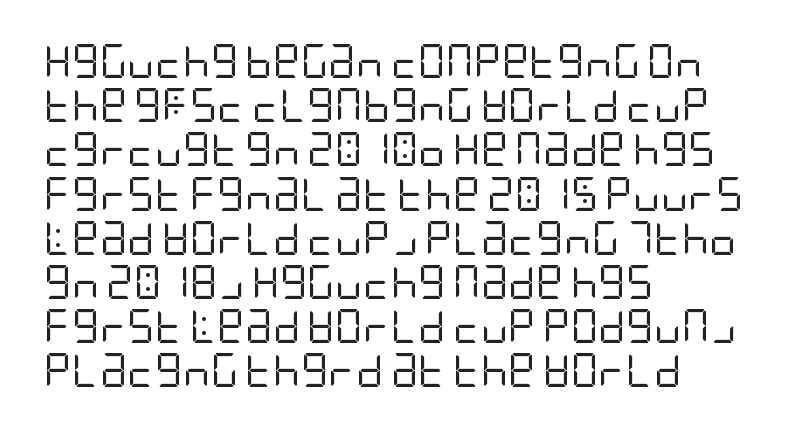
Lines of text with bare space underneath. Typographically, this falls in the sans-serif category. Every stem runs plumb, perpendicular to the baseline. No extra tracking has been applied to these lines.
